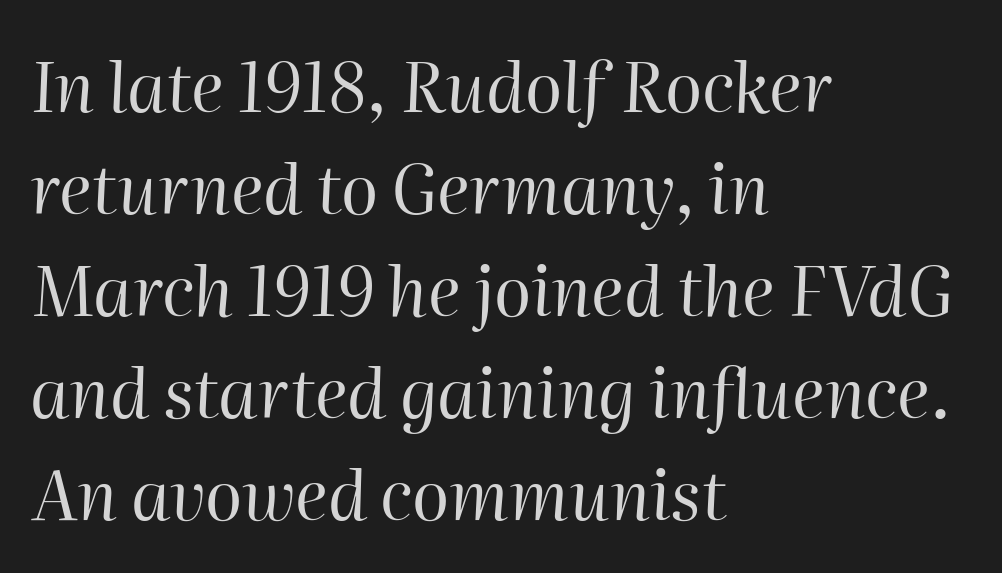
The image shows 69 px regular-weight type, italic (leaning right); set left-aligned, normal line spacing (1.48x), normal letter spacing, not underlined; high stroke contrast and a medium x-height.
